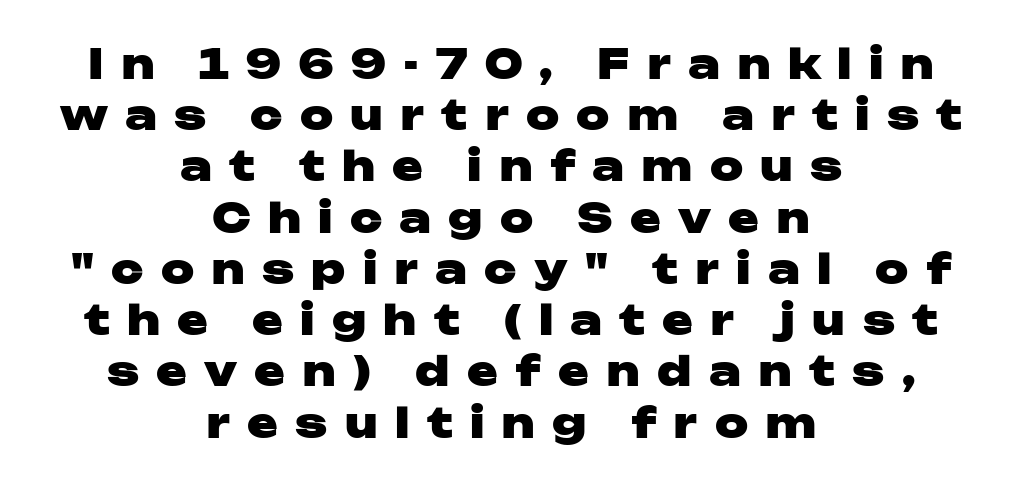
The image shows 41 px heavy, wide sans-serif type, upright; set centered, normal line spacing (1.25x), unusually wide letter spacing (+0.42 em), not underlined; low stroke contrast and a medium x-height.
